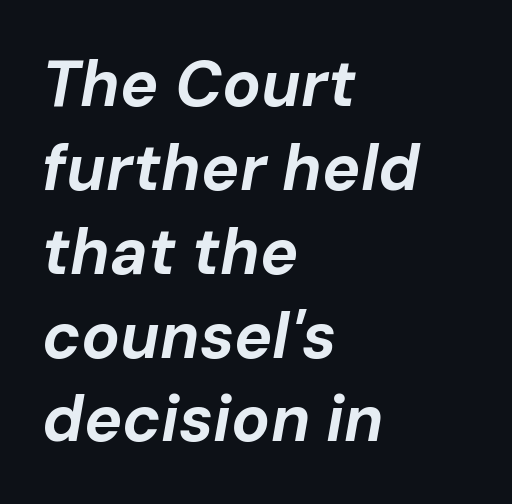
{"italic": "yes", "lean": "right", "slant_degrees": 10, "bold": "yes", "weight": "bold", "width": "normal", "stroke_contrast": "low", "x_height": "medium", "monospaced": "no", "underline": "no", "align": "left", "line_spacing": "normal", "line_spacing_ratio": 1.31, "letter_spacing": "normal", "letter_spacing_em": 0.0, "glyph_px": 64}
